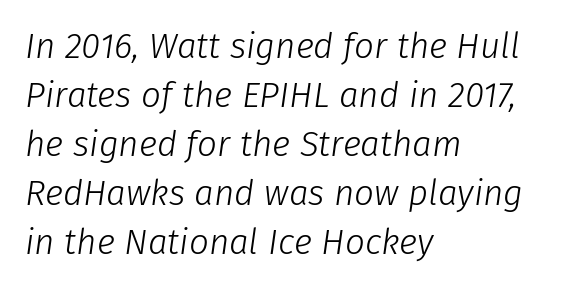
Short note: letters normally spaced. The font is comparable to plain body text, perhaps lighter. Every row of glyphs begins at an identical x-position on the left. The letters advance in unequal steps, a hallmark of proportional type. The typography opts for an oblique posture over an upright one.
